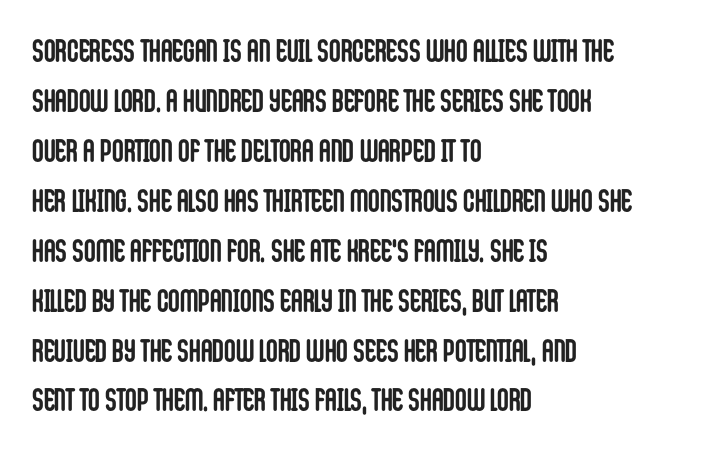
The glyphs in this specimen are sans serif. Nope, not italic — everything's standing straight. Compared with typical paragraphs, the rows here are spaced about the same. Visually the block forms a straight wall on the left and a jagged coastline on the right. Underline: absent.
